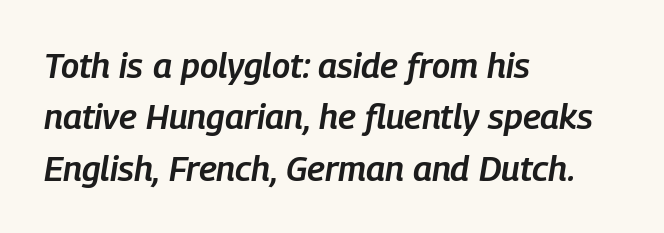
{"italic": "yes", "lean": "right", "slant_degrees": 9, "bold": "semi", "weight": "semibold", "width": "condensed", "stroke_contrast": "low", "x_height": "medium", "monospaced": "no", "underline": "no", "align": "left", "line_spacing": "normal", "line_spacing_ratio": 1.47, "letter_spacing": "normal", "letter_spacing_em": 0.0, "glyph_px": 35}
